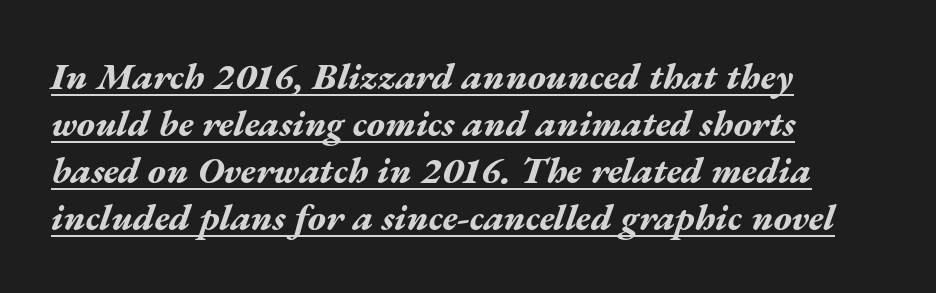
The image shows 37 px bold, wide type, italic (leaning right); set left-aligned, normal line spacing (1.27x), normal letter spacing, underlined; medium stroke contrast and a medium x-height.
